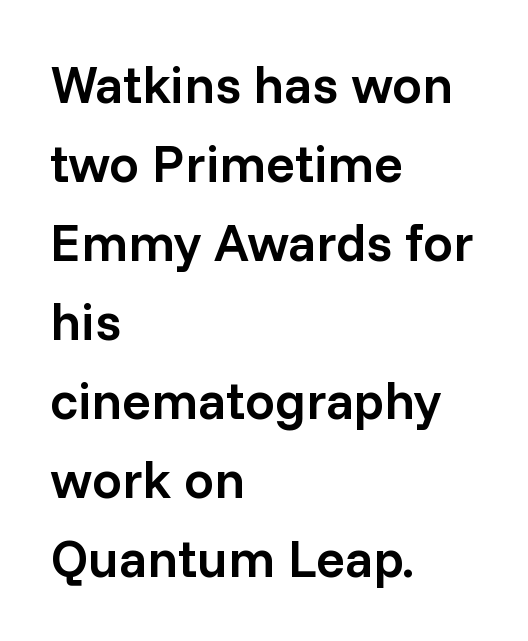
Typographically, this falls in the sans-serif category. These lines were composed using upright roman letters. The line texture is even and compact thanks to regular tracking. Words float on clear page, feet unadorned. How would I describe the line gaps? Plain and ordinary. The rendering anchors every line to the left-hand side.
